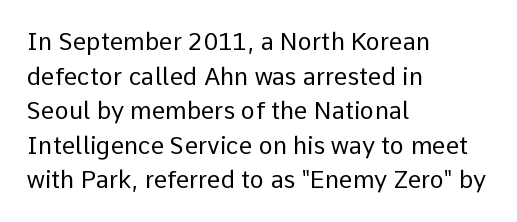
{"italic": "no", "bold": "no", "underline": "no", "align": "left", "line_spacing": "normal", "line_spacing_ratio": 1.44, "letter_spacing": "normal", "letter_spacing_em": 0.0, "glyph_px": 24}
